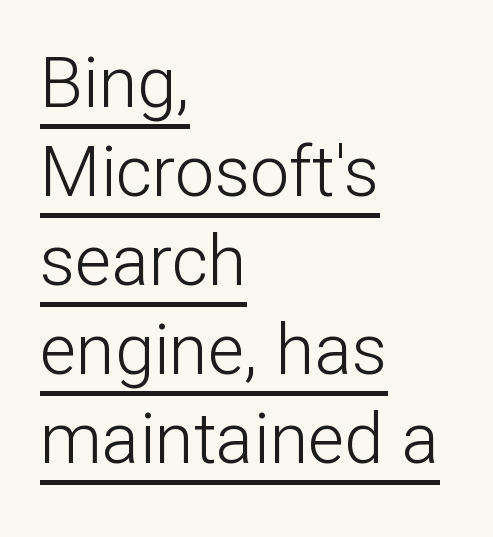
{"serif": "no", "italic": "no", "bold": "no", "weight": "light", "width": "normal", "stroke_contrast": "low", "x_height": "medium", "monospaced": "no", "underline": "yes", "align": "left", "line_spacing": "normal", "line_spacing_ratio": 1.27, "letter_spacing": "normal", "letter_spacing_em": 0.0, "glyph_px": 70}
